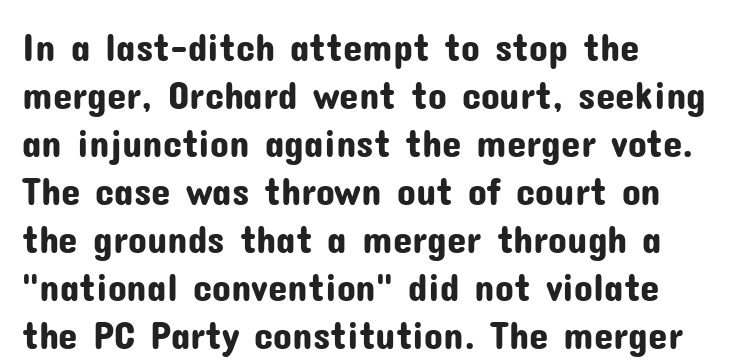
Q: Is the text italic (slanted)? A: No, it is upright.
Q: Is the typeface a serif or a sans-serif typeface? A: Sans-serif.
Q: Is the text underlined? A: No.
Q: How is the paragraph aligned? A: Left-aligned.
Q: Is the spacing between letters normal or unusually wide? A: Normal.
Q: Width (condensed, normal, or wide)? A: Normal.
Q: Stroke contrast? A: Low.
Q: x-height? A: Medium.
Q: Monospaced? A: No.
